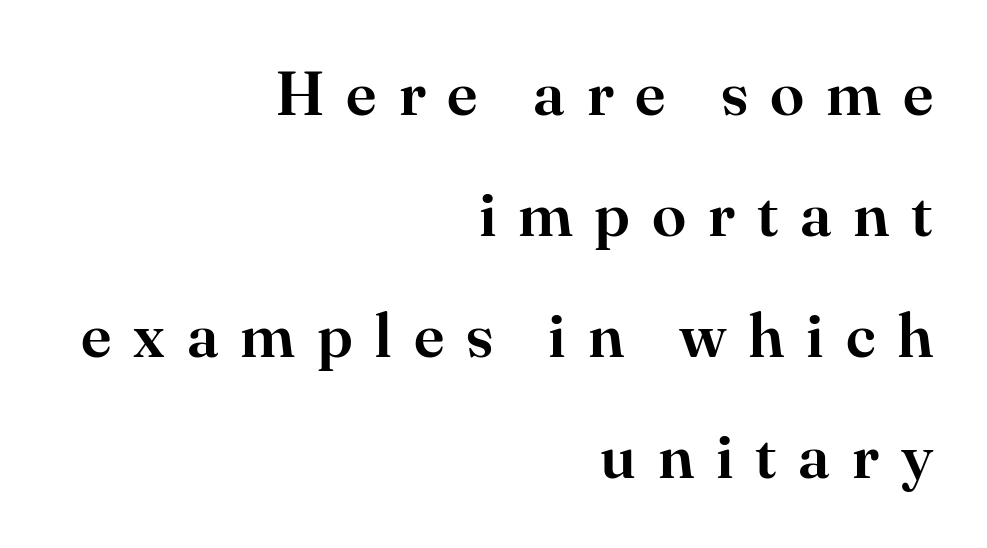
The image shows 62 px serif type, upright; set right-aligned, loose line spacing (1.95x), unusually wide letter spacing (+0.35 em), not underlined; high stroke contrast and a small x-height.
